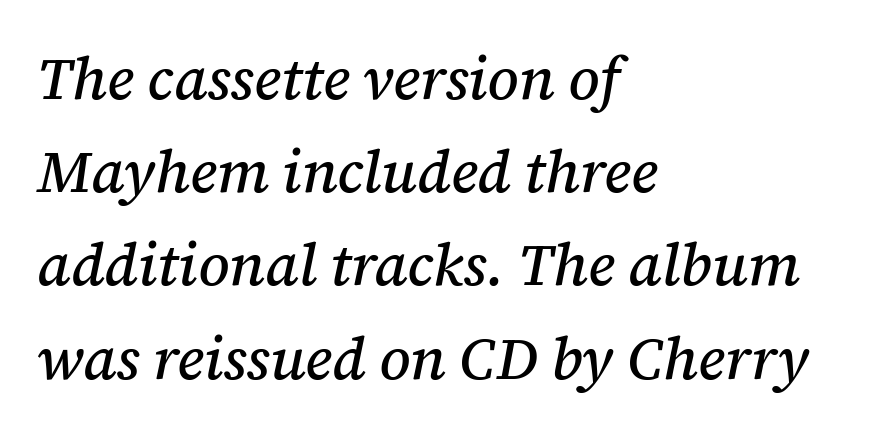
Q: Is the text italic (slanted)? A: Yes, it leans right by about 12 degrees.
Q: Is the typeface a serif or a sans-serif typeface? A: Serif.
Q: Is the text underlined? A: No.
Q: How is the paragraph aligned? A: Left-aligned.
Q: Is the spacing between letters normal or unusually wide? A: Normal.
Q: Is the spacing between lines tight, normal or loose? A: Normal.
Q: Width (condensed, normal, or wide)? A: Normal.
Q: Stroke contrast? A: Medium.
Q: x-height? A: Medium.
Q: Monospaced? A: No.
